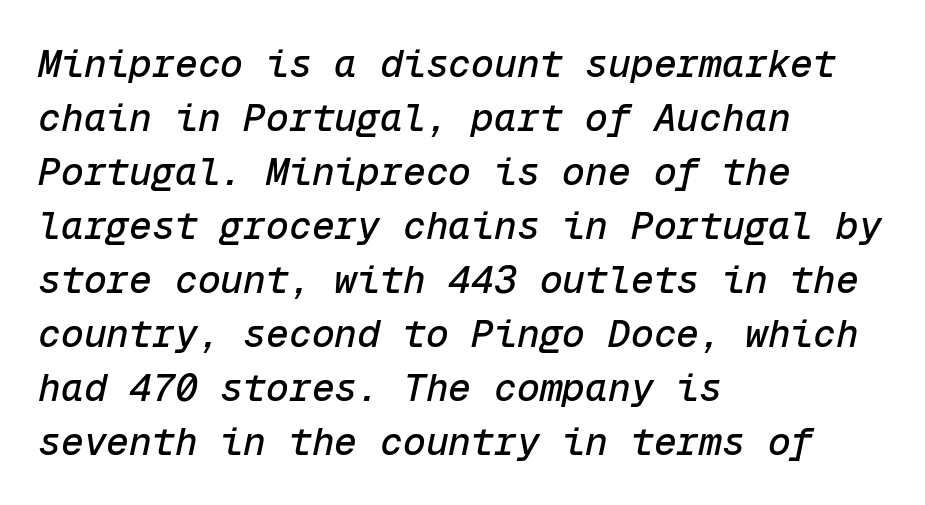
Q: Is the text italic (slanted)? A: Yes, it leans right by about 12 degrees.
Q: Is the text underlined? A: No.
Q: How is the paragraph aligned? A: Left-aligned.
Q: Is the spacing between letters normal or unusually wide? A: Normal.
Q: Is the spacing between lines tight, normal or loose? A: Normal.
Q: Width (condensed, normal, or wide)? A: Normal.
Q: Stroke contrast? A: Low.
Q: x-height? A: Medium.
Q: Monospaced? A: Yes.
